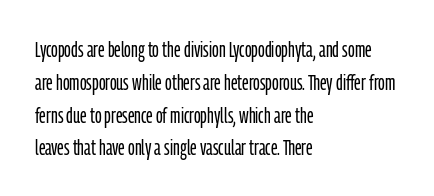
The image shows 22 px text type, upright; set left-aligned, normal line spacing (1.49x), normal letter spacing, not underlined.
